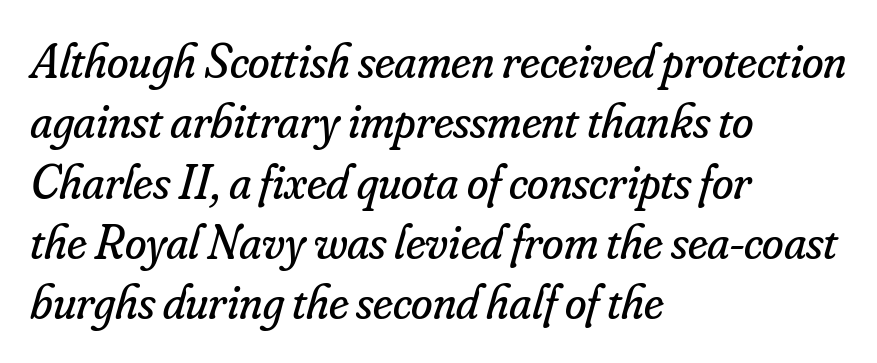
Q: Is the text bold? A: No.
Q: Is the text italic (slanted)? A: Yes, it leans right by about 16 degrees.
Q: Is the typeface a serif or a sans-serif typeface? A: Serif.
Q: Is the text underlined? A: No.
Q: How is the paragraph aligned? A: Left-aligned.
Q: Is the spacing between letters normal or unusually wide? A: Normal.
Q: Width (condensed, normal, or wide)? A: Normal.
Q: Stroke contrast? A: Low.
Q: x-height? A: Small.
Q: Monospaced? A: No.
